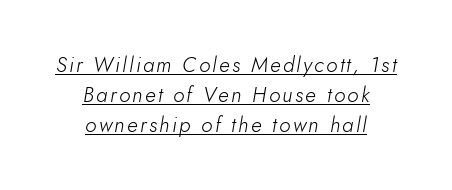
Does the copy run flush right? No — it is centered line by line. Leading: standard. Letters have the restrained weight of plain body copy at most. Quick note: italic. Does a line run under the words? Yes, clearly.
